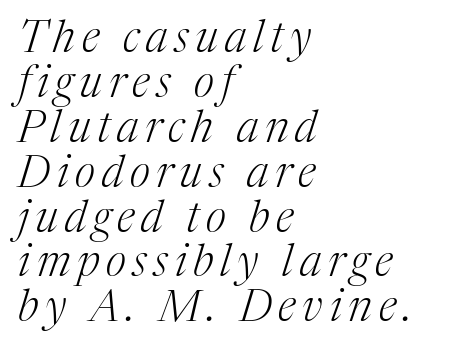
Q: Is the text bold? A: No.
Q: Is the text italic (slanted)? A: Yes, it leans right by about 17 degrees.
Q: Is the typeface a serif or a sans-serif typeface? A: Serif.
Q: Is the text underlined? A: No.
Q: How is the paragraph aligned? A: Left-aligned.
Q: Is the spacing between lines tight, normal or loose? A: Tight.
Q: Width (condensed, normal, or wide)? A: Normal.
Q: Stroke contrast? A: Medium.
Q: x-height? A: Medium.
Q: Monospaced? A: No.
